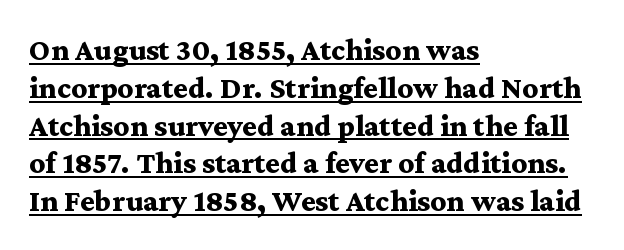
{"serif": "yes", "italic": "no", "bold": "yes", "weight": "bold", "width": "wide", "stroke_contrast": "medium", "x_height": "medium", "monospaced": "no", "underline": "yes", "align": "left", "line_spacing_ratio": 1.22, "letter_spacing": "normal", "letter_spacing_em": 0.0, "glyph_px": 31}
